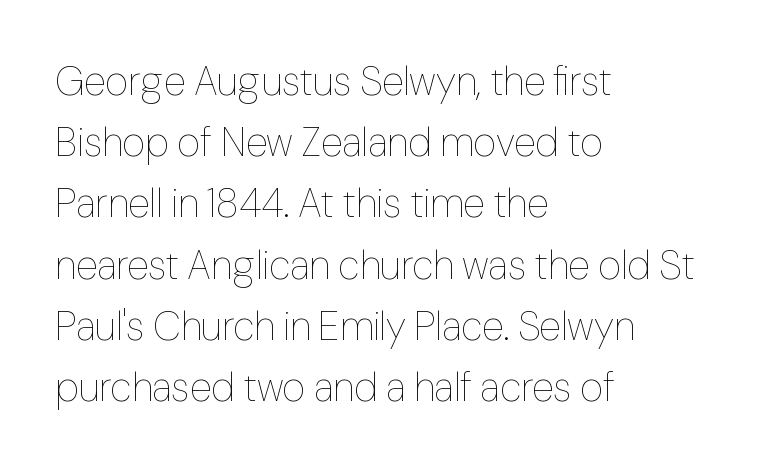
Q: Is the text bold? A: No.
Q: Is the text italic (slanted)? A: No, it is upright.
Q: Is the text underlined? A: No.
Q: How is the paragraph aligned? A: Left-aligned.
Q: Is the spacing between letters normal or unusually wide? A: Normal.
Q: Is the spacing between lines tight, normal or loose? A: Normal.
Q: Width (condensed, normal, or wide)? A: Normal.
Q: Stroke contrast? A: Low.
Q: x-height? A: Medium.
Q: Monospaced? A: No.
